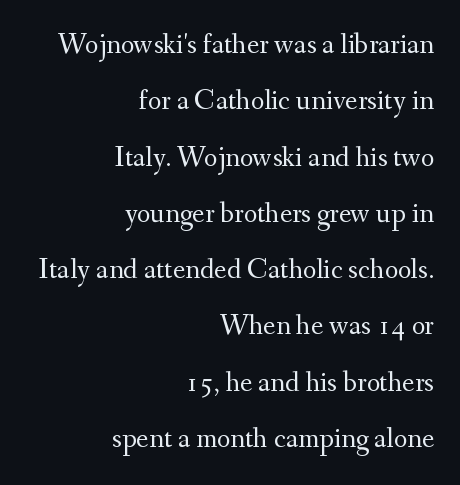
Q: Is the text bold? A: No.
Q: Is the text italic (slanted)? A: No, it is upright.
Q: Is the typeface a serif or a sans-serif typeface? A: Serif.
Q: Is the text underlined? A: No.
Q: How is the paragraph aligned? A: Right-aligned.
Q: Is the spacing between letters normal or unusually wide? A: Normal.
Q: Is the spacing between lines tight, normal or loose? A: Loose.
Q: Width (condensed, normal, or wide)? A: Normal.
Q: Stroke contrast? A: Medium.
Q: x-height? A: Small.
Q: Monospaced? A: No.
